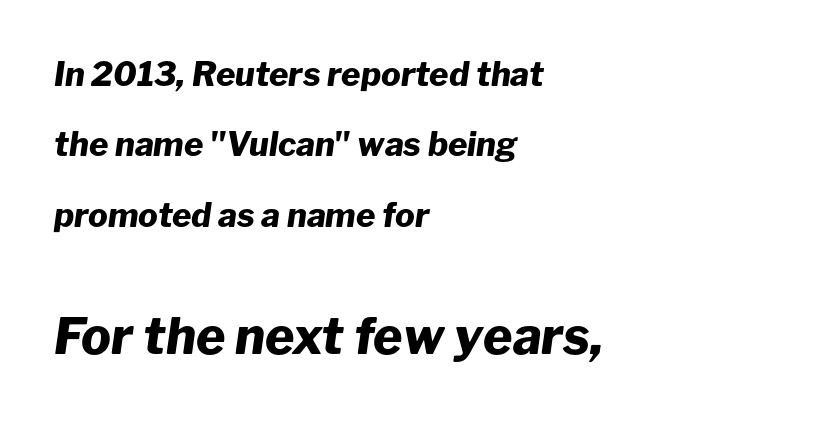
The image shows 50 px heavy type, italic (leaning right); set left-aligned, loose line spacing (2.13x), normal letter spacing, not underlined; the second (bottom) block is 1.52x larger; low stroke contrast and a medium x-height.
